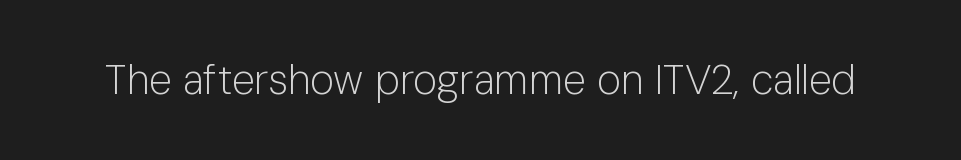
{"serif": "no", "italic": "no", "bold": "no", "weight": "light", "width": "normal", "stroke_contrast": "low", "x_height": "medium", "monospaced": "no", "underline": "no", "letter_spacing": "normal", "letter_spacing_em": 0.0, "glyph_px": 41}
